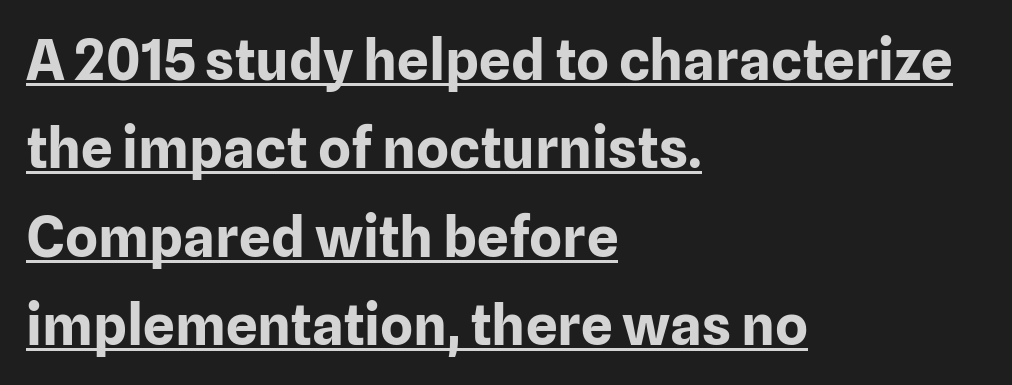
This sample keeps an unexceptional amount of space between lines. Chunky letters — that's bold for sure. This sample has the flowing, uneven cadence of proportional lettering. The type family on display is of the sans-serif kind.
